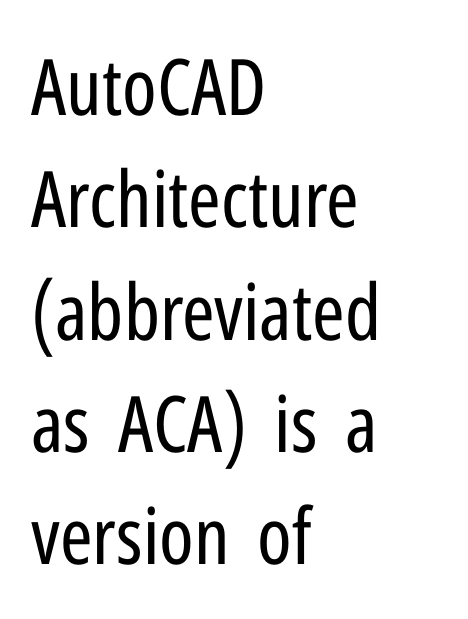
Q: Is the text bold? A: No.
Q: Is the text italic (slanted)? A: No, it is upright.
Q: Is the typeface a serif or a sans-serif typeface? A: Sans-serif.
Q: Is the text underlined? A: No.
Q: How is the paragraph aligned? A: Left-aligned.
Q: Is the spacing between letters normal or unusually wide? A: Normal.
Q: Is the spacing between lines tight, normal or loose? A: Normal.
Q: Width (condensed, normal, or wide)? A: Condensed.
Q: Stroke contrast? A: Low.
Q: x-height? A: Medium.
Q: Monospaced? A: No.
